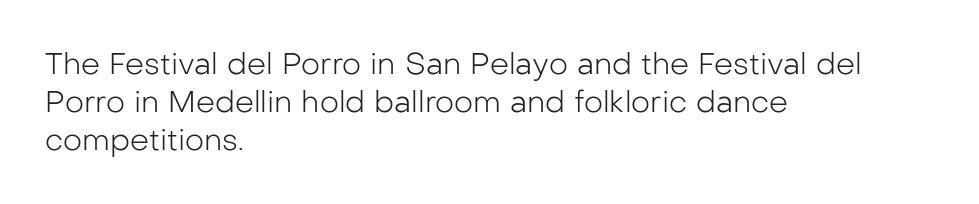
The image shows 30 px light sans-serif type, upright; set left-aligned, normal line spacing (1.26x), normal letter spacing, not underlined; low stroke contrast and a medium x-height.
